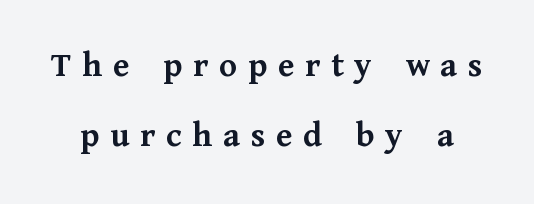
The image shows 36 px semibold serif type, upright; set loose line spacing (1.95x), unusually wide letter spacing (+0.3 em), not underlined; medium stroke contrast and a medium x-height.
